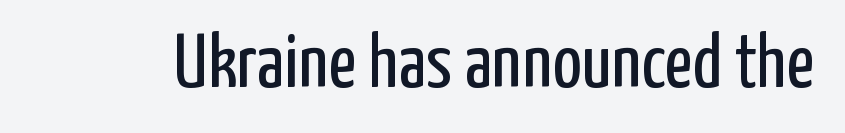
Unlike a traditional serif, this face leaves its strokes unadorned. Varying glyph widths throughout — classic text-font behaviour. Inter-character spacing is left at the font's built-in metrics. The weight would be labelled regular, book, light, or lighter still.
